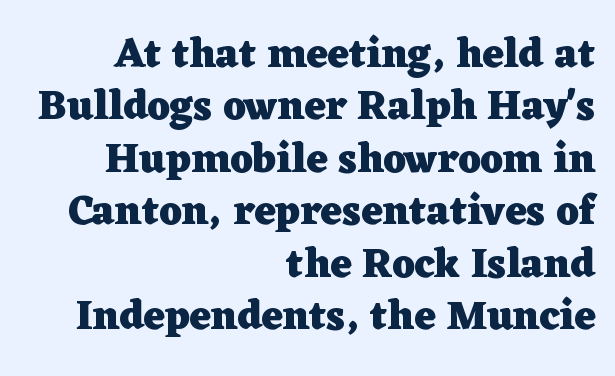
The image shows 41 px heavy, wide serif type, upright; set right-aligned, normal line spacing (1.28x), normal letter spacing, not underlined; low stroke contrast and a medium x-height.
